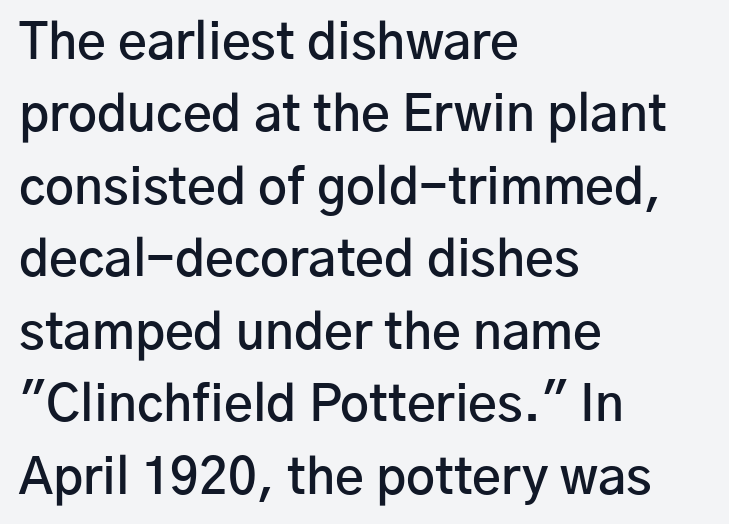
The image shows 50 px semibold sans-serif type, upright; set left-aligned, normal line spacing (1.45x), normal letter spacing, not underlined; low stroke contrast and a medium x-height.
